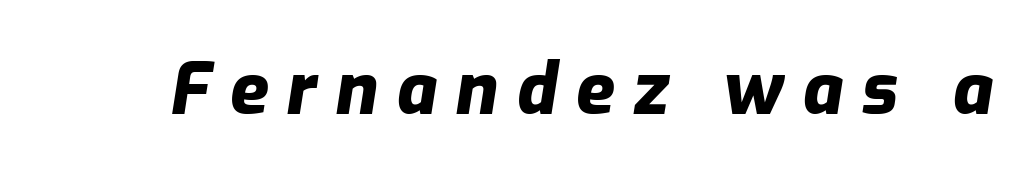
Looking at the ascenders, they clearly lean. Is this a fixed-width face? No — the glyphs have proportional, varying widths. Clear beneath every line of the passage. Between one letter and the next there's a generous, obvious gap. Summary of weight: heavy, a full bold.
